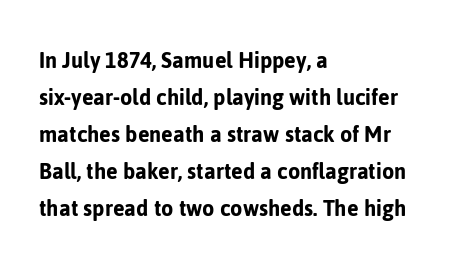
Q: Is the text italic (slanted)? A: No, it is upright.
Q: Is the text underlined? A: No.
Q: How is the paragraph aligned? A: Left-aligned.
Q: Is the spacing between letters normal or unusually wide? A: Normal.
Q: Is the spacing between lines tight, normal or loose? A: Normal.
